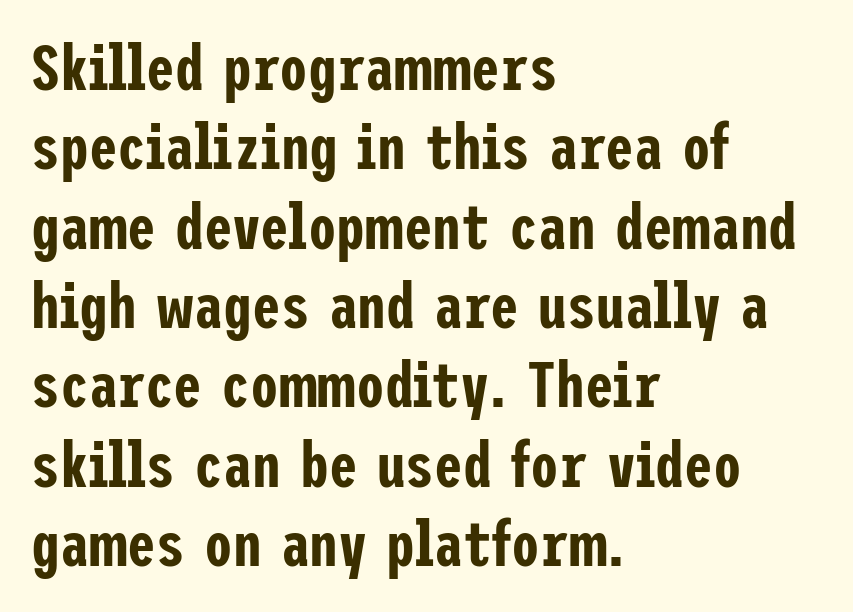
The image shows 64 px condensed sans-serif type, upright; set left-aligned, line spacing 1.24x, normal letter spacing, not underlined; low stroke contrast and a medium x-height.
